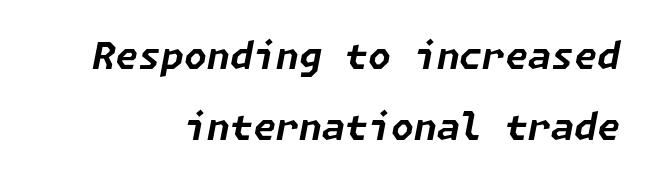
Q: Is the text bold? A: Yes.
Q: Is the text italic (slanted)? A: Yes, it leans right by about 11 degrees.
Q: Is the text underlined? A: No.
Q: Is the spacing between letters normal or unusually wide? A: Normal.
Q: Is the spacing between lines tight, normal or loose? A: Loose.
Q: Width (condensed, normal, or wide)? A: Normal.
Q: Stroke contrast? A: Low.
Q: x-height? A: Medium.
